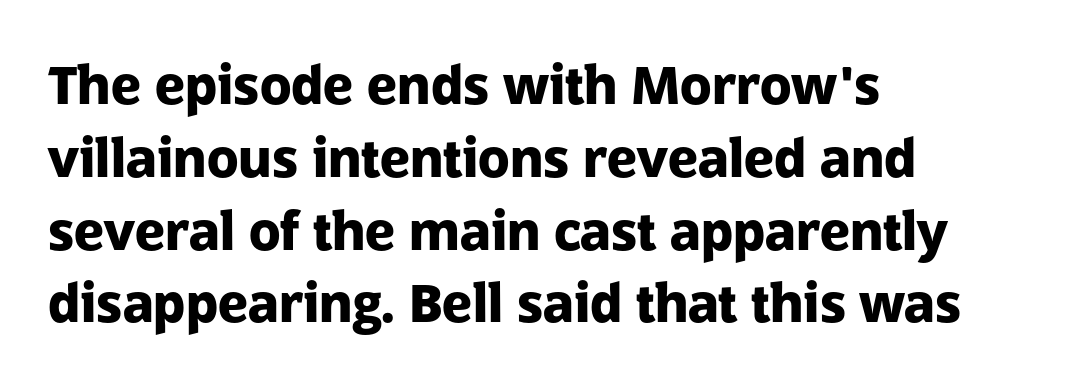
Q: Is the text bold? A: Yes.
Q: Is the text italic (slanted)? A: No, it is upright.
Q: Is the typeface a serif or a sans-serif typeface? A: Sans-serif.
Q: Is the text underlined? A: No.
Q: How is the paragraph aligned? A: Left-aligned.
Q: Is the spacing between letters normal or unusually wide? A: Normal.
Q: Is the spacing between lines tight, normal or loose? A: Normal.
Q: Width (condensed, normal, or wide)? A: Normal.
Q: Stroke contrast? A: Low.
Q: x-height? A: Medium.
Q: Monospaced? A: No.
